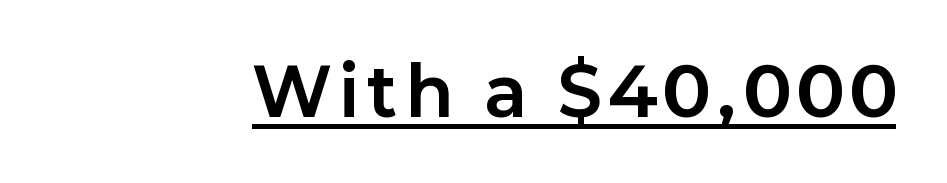
The passage shown is typed in a proportional face where columns would drift. Regarding serifs, this sample does without them. Is there any slant? The stems are plumb. What weight is shown? A full bold with thick strokes.
